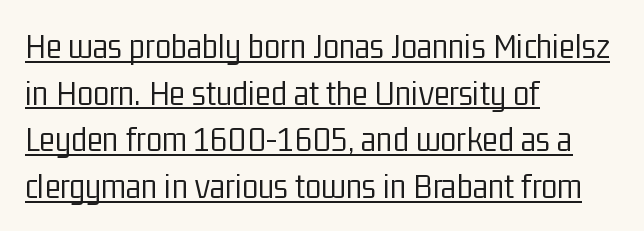
Which margin do the lines hug? The left one — the right edge is uneven. A typesetter would label this face a sans. Each stroke keeps to a modest, everyday thickness or less. Here the glyphs are tracked normally, forming tight word shapes. Italic? Not at all — the glyphs are vertical. The passage shown stacks its lines at a standard gap.
